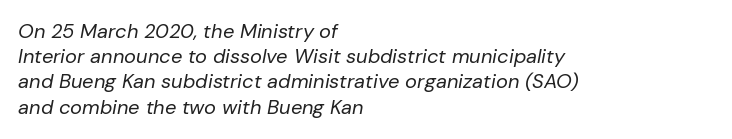
Q: Is the text bold? A: No.
Q: Is the text italic (slanted)? A: Yes, it leans right by about 10 degrees.
Q: Is the text underlined? A: No.
Q: How is the paragraph aligned? A: Left-aligned.
Q: Is the spacing between letters normal or unusually wide? A: Normal.
Q: Is the spacing between lines tight, normal or loose? A: Normal.
